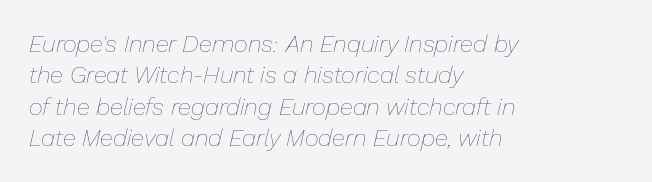
Italic? Definitely — the glyphs are oblique. Decoration check: the copy has no underline. If you drew a ruler down the left edge, every line would touch it. Rows of type keep a routine distance in the vertical direction.
